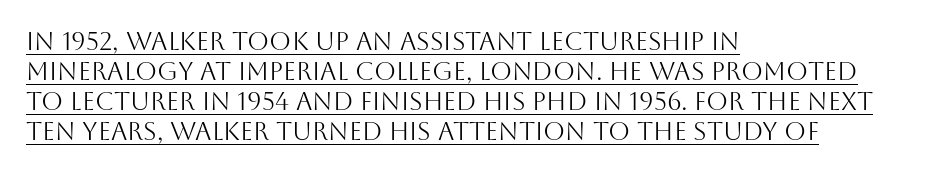
Do the letters lean? They stand straight. No letter is thick-stroked: the sample isn't bold. Leftover space on each line is placed entirely after the last word. The gaps between neighbouring characters are ordinary and unremarkable.
